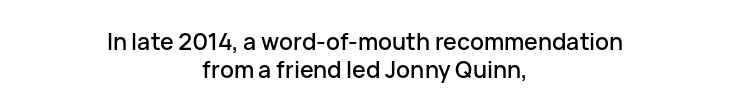
The image shows 23 px text type, upright; set centered, line spacing 1.21x, normal letter spacing, not underlined.
